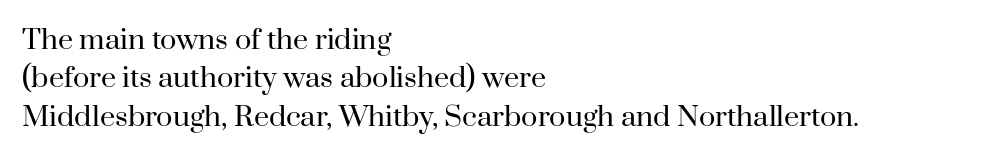
{"italic": "no", "bold": "no", "underline": "no", "align": "left", "line_spacing": "normal", "line_spacing_ratio": 1.42, "letter_spacing": "normal", "letter_spacing_em": 0.0, "glyph_px": 27}
